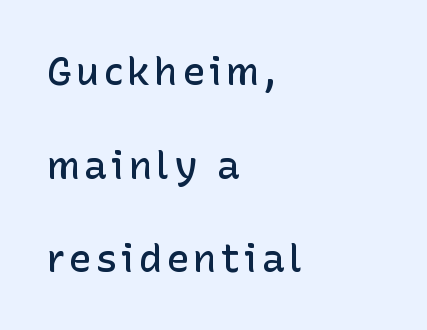
These lines are set flush left with a ragged right edge. Letterform terminals end flat and unadorned throughout the passage. This block would shrink considerably if given ordinary leading; it's expanded now. Only glyphs here, with clear space below each row. Quick note: not italic, upright.
